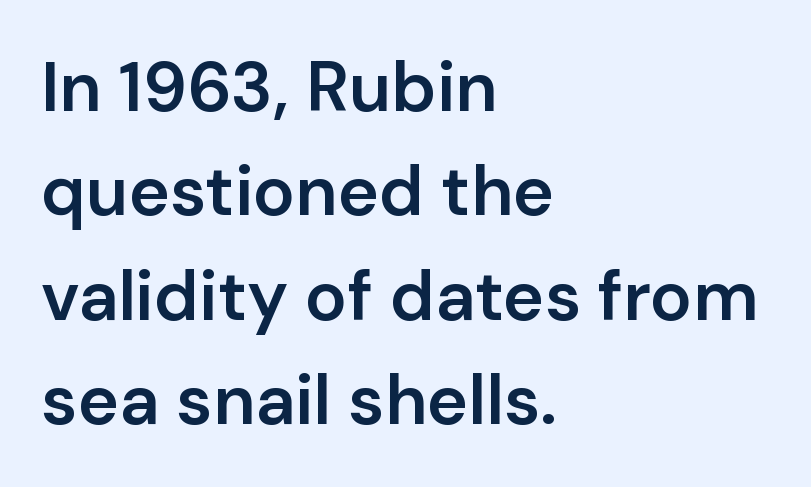
{"serif": "no", "italic": "no", "bold": "semi", "weight": "semibold", "width": "normal", "stroke_contrast": "low", "x_height": "medium", "monospaced": "no", "underline": "no", "align": "left", "line_spacing": "normal", "line_spacing_ratio": 1.49, "letter_spacing": "normal", "letter_spacing_em": 0.0, "glyph_px": 70}
